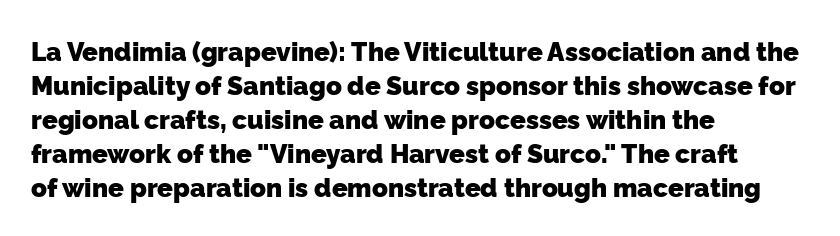
The image shows 26 px bold type; set left-aligned, normal line spacing (1.31x), normal letter spacing, not underlined.
